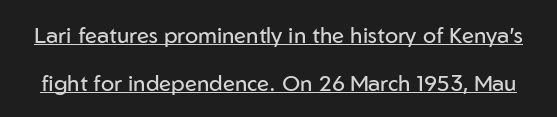
Italic: no, the glyphs are upright roman. The space between consecutive lines is lavish. A light-to-regular cut is what we see here. The string is rendered with underlining switched on.
